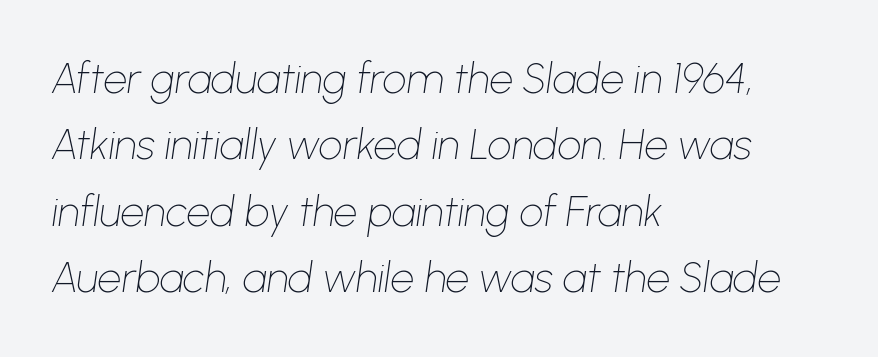
Q: Is the text bold? A: No.
Q: Is the text italic (slanted)? A: Yes, it leans right by about 8 degrees.
Q: Is the text underlined? A: No.
Q: How is the paragraph aligned? A: Left-aligned.
Q: Is the spacing between letters normal or unusually wide? A: Normal.
Q: Is the spacing between lines tight, normal or loose? A: Normal.
Q: Width (condensed, normal, or wide)? A: Normal.
Q: Stroke contrast? A: Low.
Q: x-height? A: Medium.
Q: Monospaced? A: No.
